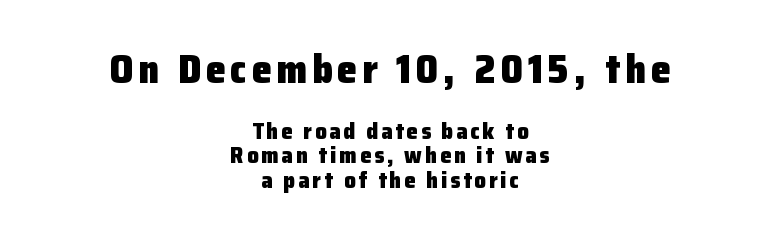
The image shows 40 px heavy sans-serif type, upright; set centered, tight line spacing (1.07x), not underlined; the first (top) block is 1.74x larger; low stroke contrast and a medium x-height.
